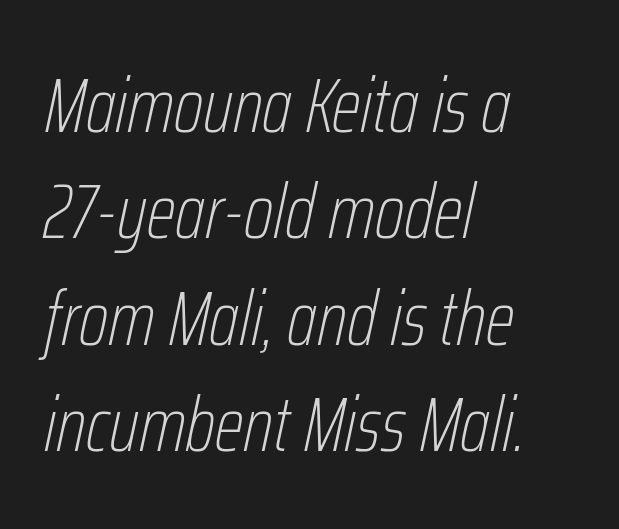
The image shows 77 px thin, condensed type, italic (leaning right); set left-aligned, normal line spacing (1.38x), normal letter spacing, not underlined; low stroke contrast and a medium x-height.
